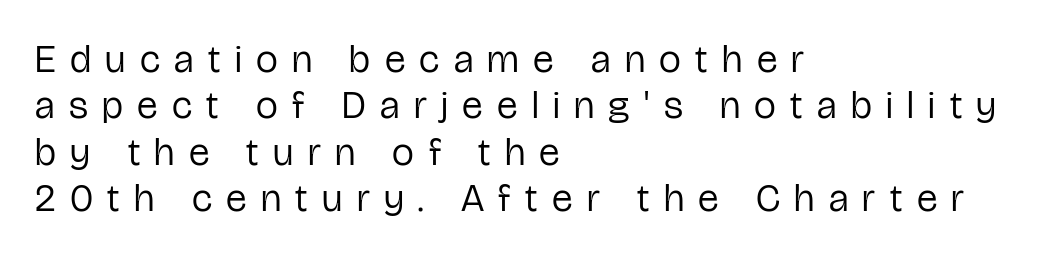
Left-aligned paragraph, ragged on the right. There is plenty of visible air inserted between adjacent glyphs. A quiet, ordinary-to-light weight characterises the typeface. Think of a printed novel: that variable character pitch is what you see here. Decoration check: the copy has no underline.
